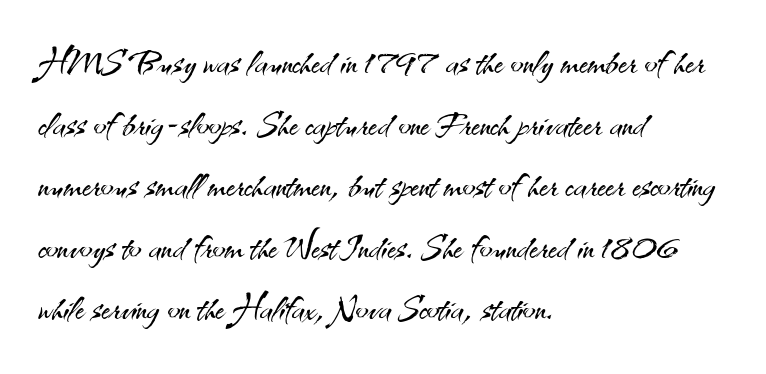
The image shows 47 px light sans-serif type; set left-aligned, normal line spacing (1.31x), normal letter spacing, not underlined; medium stroke contrast and a small x-height.
